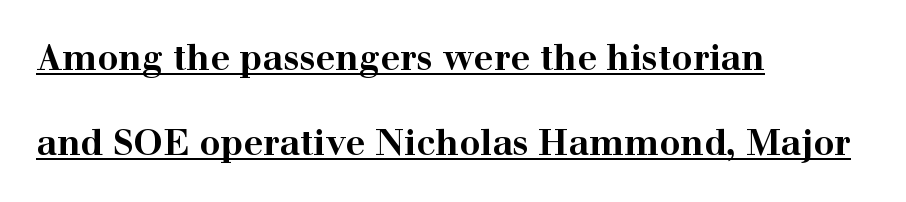
The image shows 35 px bold, wide serif type, upright; set left-aligned, loose line spacing (2.43x), normal letter spacing, underlined; high stroke contrast and a medium x-height.
